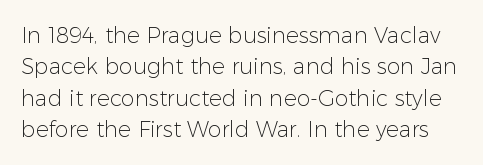
The cut favours lightness, reaching ordinary text weight at its darkest. The letters stand straight up with perfectly vertical stems. The strip under each line holds only bare page. Each word holds together tightly as a unit, with standard inter-letter gaps.
